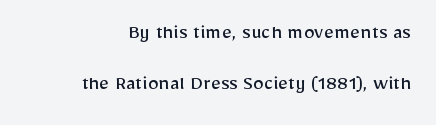
The strokes carry an ordinary text weight at most. Letters rest on an invisible, unmarked baseline. Look at the tracking — it's just the regular setting, nothing added. Every stem runs plumb, perpendicular to the baseline. A great deal of white space separates one row of letters from the next.
